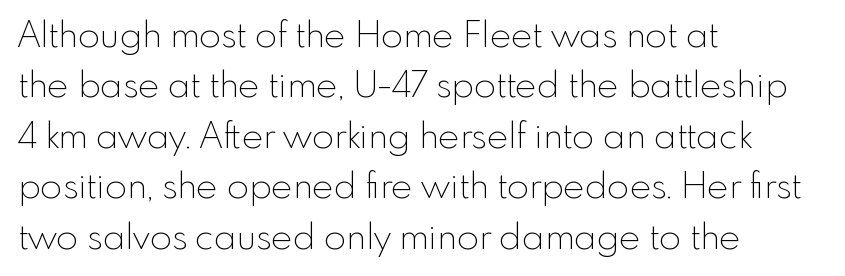
{"serif": "no", "italic": "no", "bold": "no", "weight": "thin", "width": "normal", "x_height": "small", "monospaced": "no", "underline": "no", "align": "left", "line_spacing": "normal", "line_spacing_ratio": 1.4, "letter_spacing": "normal", "letter_spacing_em": 0.0, "glyph_px": 36}
